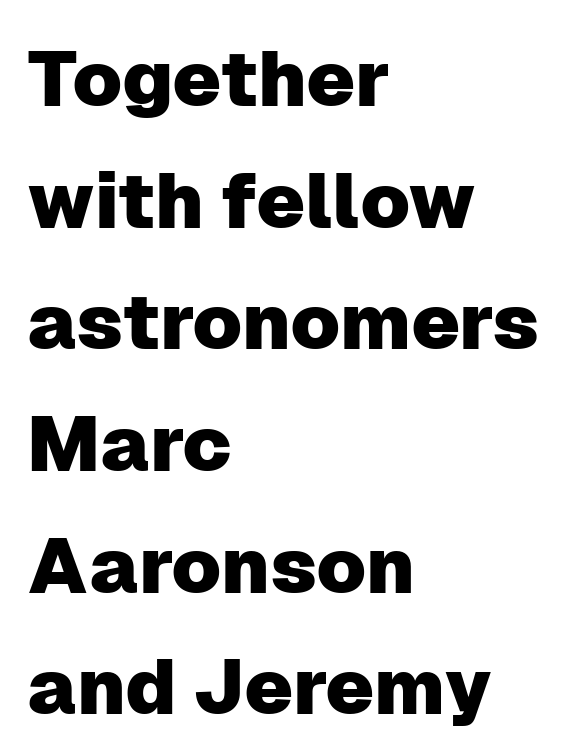
Q: Is the text italic (slanted)? A: No, it is upright.
Q: Is the typeface a serif or a sans-serif typeface? A: Sans-serif.
Q: Is the text underlined? A: No.
Q: How is the paragraph aligned? A: Left-aligned.
Q: Is the spacing between letters normal or unusually wide? A: Normal.
Q: Is the spacing between lines tight, normal or loose? A: Normal.
Q: Width (condensed, normal, or wide)? A: Normal.
Q: Stroke contrast? A: Low.
Q: x-height? A: Medium.
Q: Monospaced? A: No.
